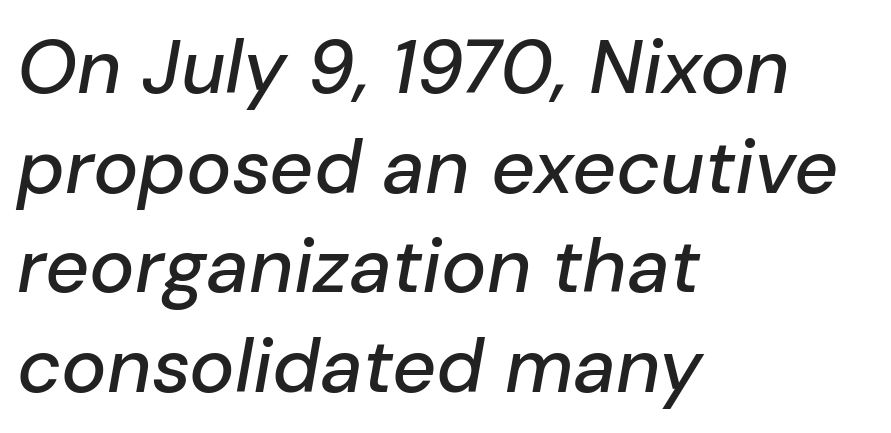
{"italic": "yes", "lean": "right", "slant_degrees": 10, "width": "normal", "stroke_contrast": "low", "x_height": "medium", "monospaced": "no", "underline": "no", "align": "left", "line_spacing": "normal", "line_spacing_ratio": 1.31, "letter_spacing": "normal", "letter_spacing_em": 0.0, "glyph_px": 76}
